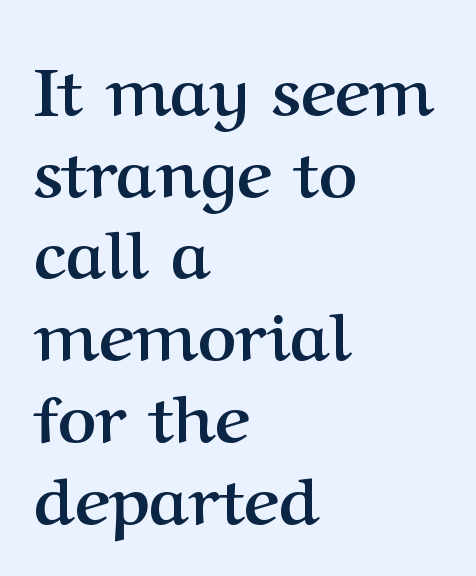
{"serif": "yes", "italic": "no", "bold": "yes", "weight": "semibold", "width": "normal", "stroke_contrast": "medium", "x_height": "medium", "monospaced": "no", "underline": "no", "align": "left", "line_spacing_ratio": 1.22, "letter_spacing": "normal", "letter_spacing_em": 0.0, "glyph_px": 67}
